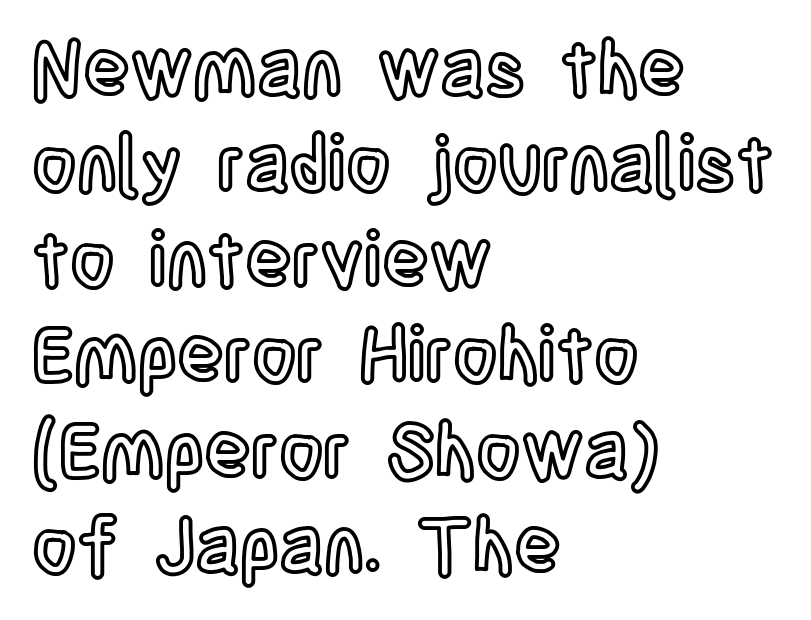
The image shows 77 px condensed type, upright; set left-aligned, line spacing 1.24x, normal letter spacing, not underlined; a large x-height.
